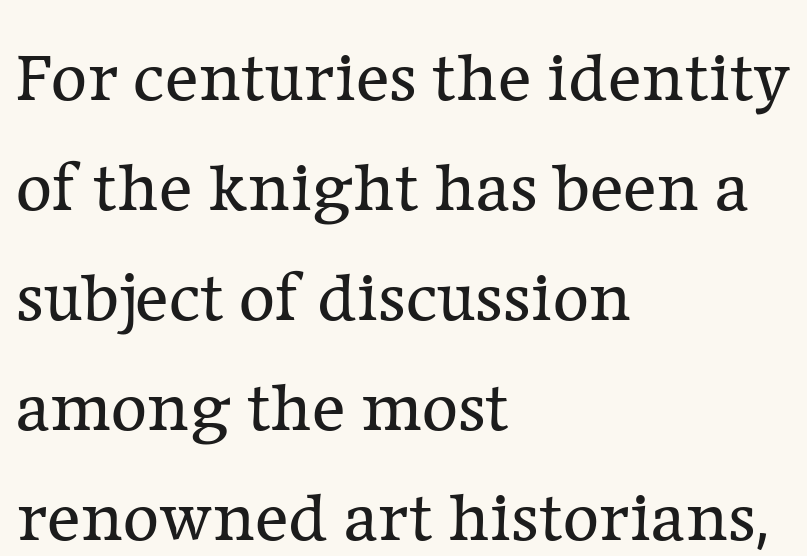
The strokes carry an ordinary text weight at most. The letters stand upright; this is a roman face. Short and long lines alike share a common starting point at left. Tracking value appears to be zero — textbook default spacing. The text was rendered using a seriffed face with decorative stroke endings.
